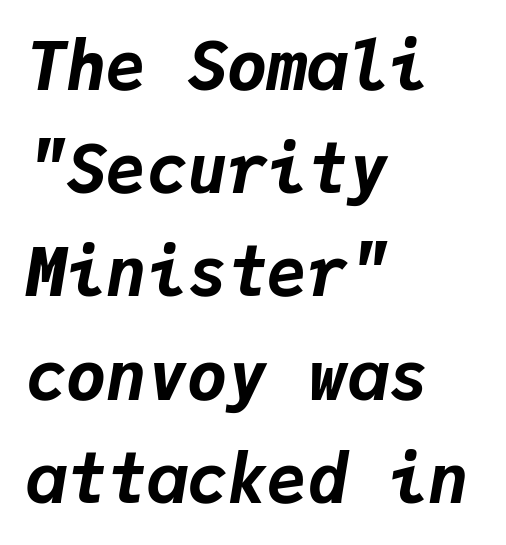
The image shows 67 px bold type, italic (leaning right), monospaced; set left-aligned, normal line spacing (1.54x), normal letter spacing, not underlined; low stroke contrast and a medium x-height.
